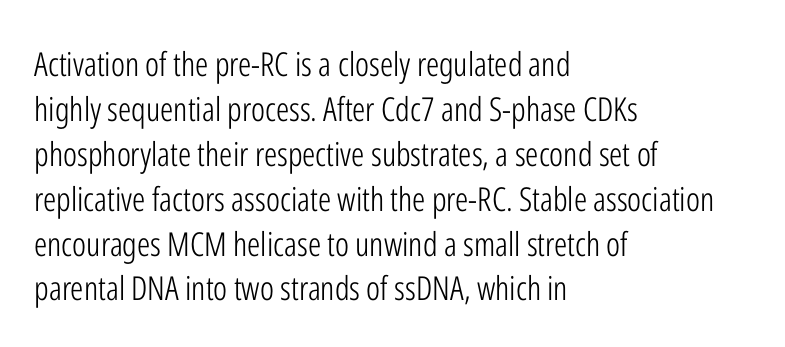
The image shows 33 px light, condensed sans-serif type, upright; set left-aligned, normal line spacing (1.36x), normal letter spacing, not underlined; low stroke contrast and a medium x-height.
